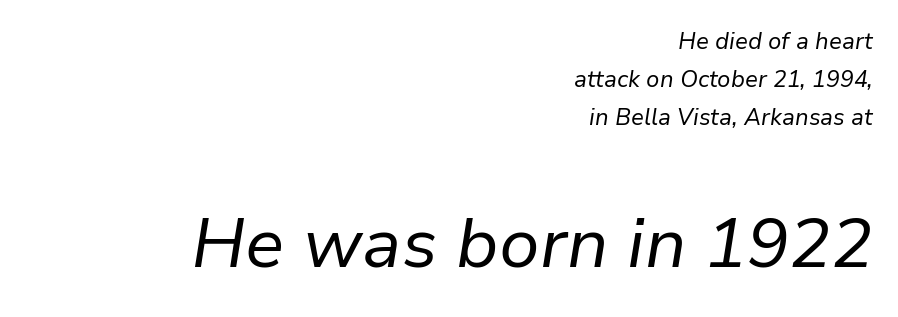
Heaviness? Minimal to ordinary, like unemphasized prose. No word sits above an underline. This rendering leaves character spacing at its baseline value. The later block is typeset at a bigger size than the earlier block. Yep, that's italic — everything's leaning.
